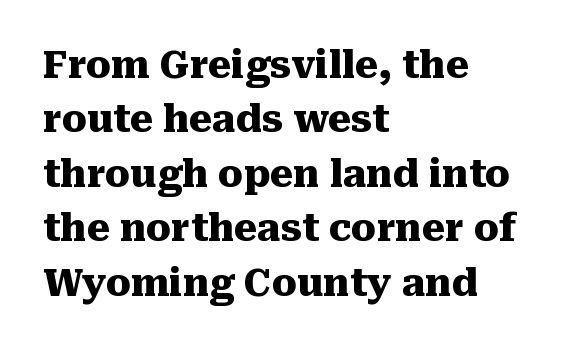
{"serif": "yes", "italic": "no", "bold": "yes", "weight": "heavy", "width": "normal", "stroke_contrast": "medium", "x_height": "medium", "monospaced": "no", "underline": "no", "align": "left", "line_spacing": "normal", "line_spacing_ratio": 1.47, "letter_spacing": "normal", "letter_spacing_em": 0.0, "glyph_px": 37}
